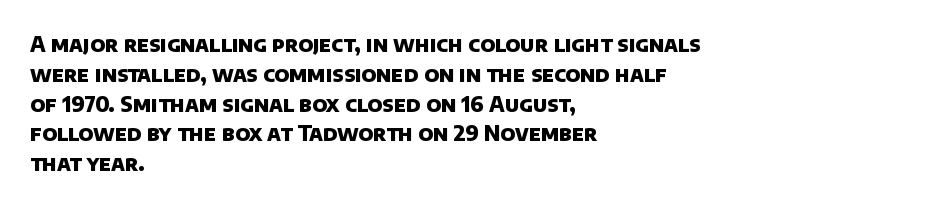
Bold? Absolutely — the strokes are thick and heavy. Does the copy run flush right? No — it runs flush left. Honestly, there is no underline to notice here at all. The lines sit at an ordinary, default distance from one another. Spacing between characters is what you'd get straight out of the box.
